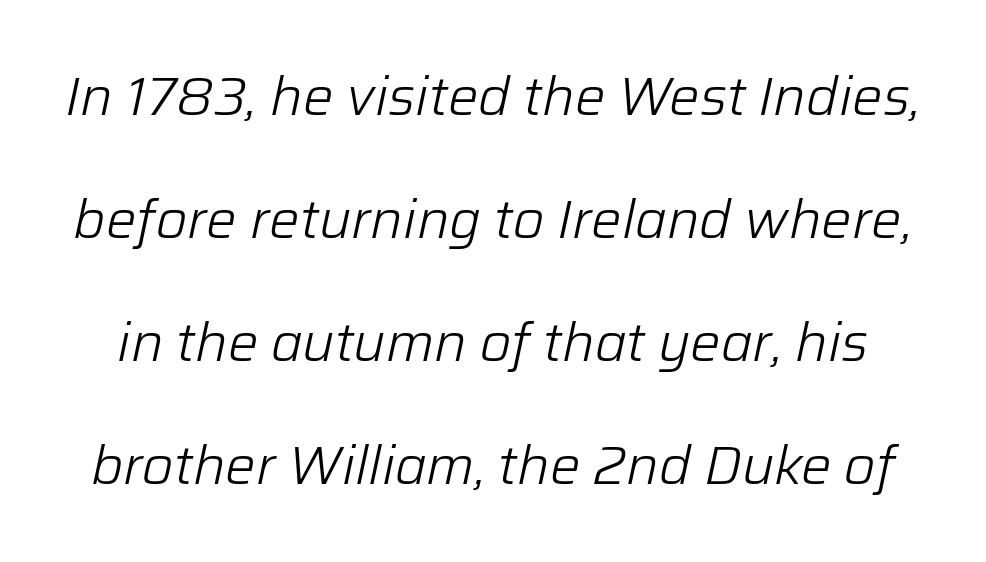
The strokes are not fattened; the text isn't bold. What stands out about the letter spacing? Nothing — it is the standard amount. Emphasis-style slanted type is in use. Underline: absent. A typesetter would call this leading open, well beyond the default.
